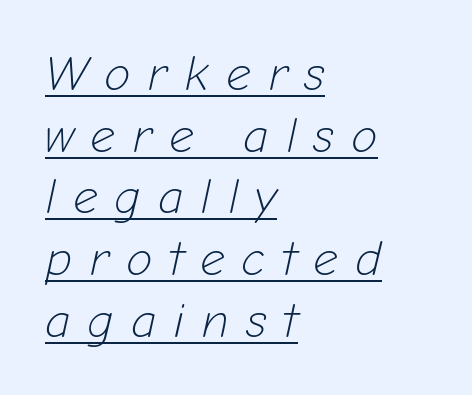
{"italic": "yes", "lean": "right", "slant_degrees": 12, "bold": "no", "weight": "light", "width": "normal", "stroke_contrast": "low", "x_height": "medium", "monospaced": "no", "underline": "yes", "align": "left", "line_spacing": "normal", "line_spacing_ratio": 1.26, "letter_spacing": "wide", "letter_spacing_em": 0.34, "glyph_px": 49}
